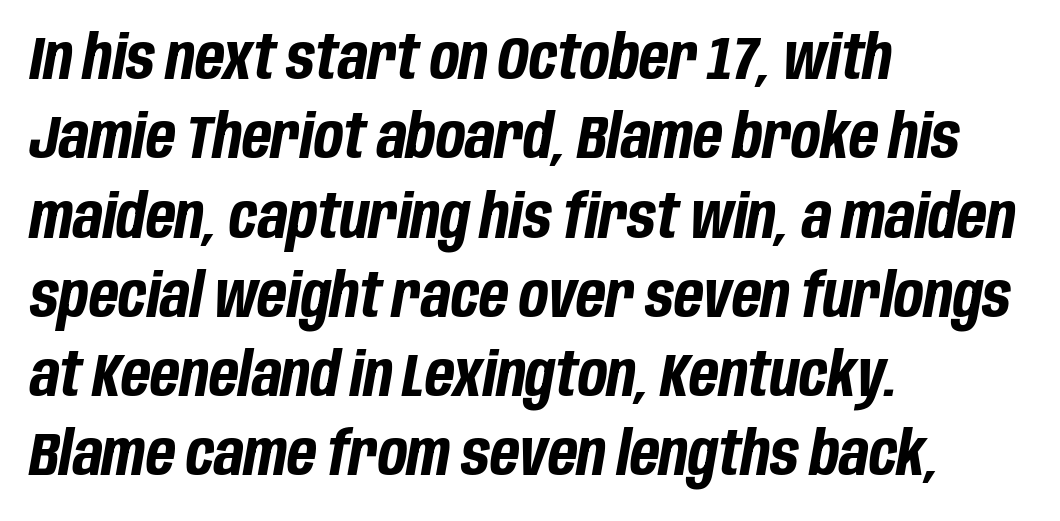
Horizontal alignment here is leftward, the default for most running prose. A typesetter would call this proportional, since set widths differ per character. Nobody drew a line under any word here. Weight check: bold — yes, fully. Regular leading. Each word holds together tightly as a unit, with standard inter-letter gaps.
